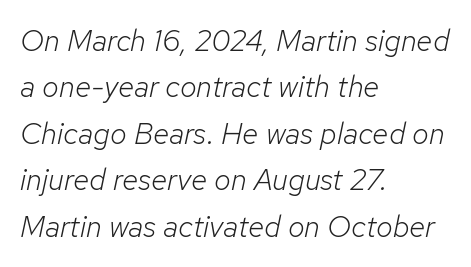
Layout note: lines flush left. Tracking here is standard; glyphs follow each other at the usual distance. Has an underline been added? It has not. The rendering uses natural spacing where letterforms have individual widths.
